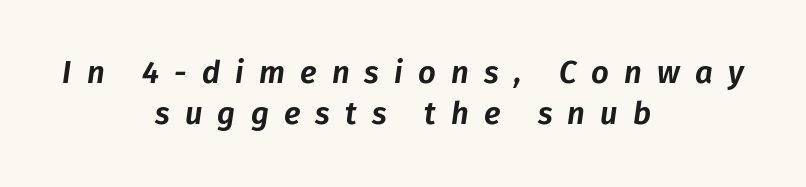
A typesetter would call this heavily tracked-out type. Unmarked baselines from the first word to the last. The text block is weighted toward neither margin, spreading evenly from the middle. Proportional: the letters do not fall into vertical columns.
